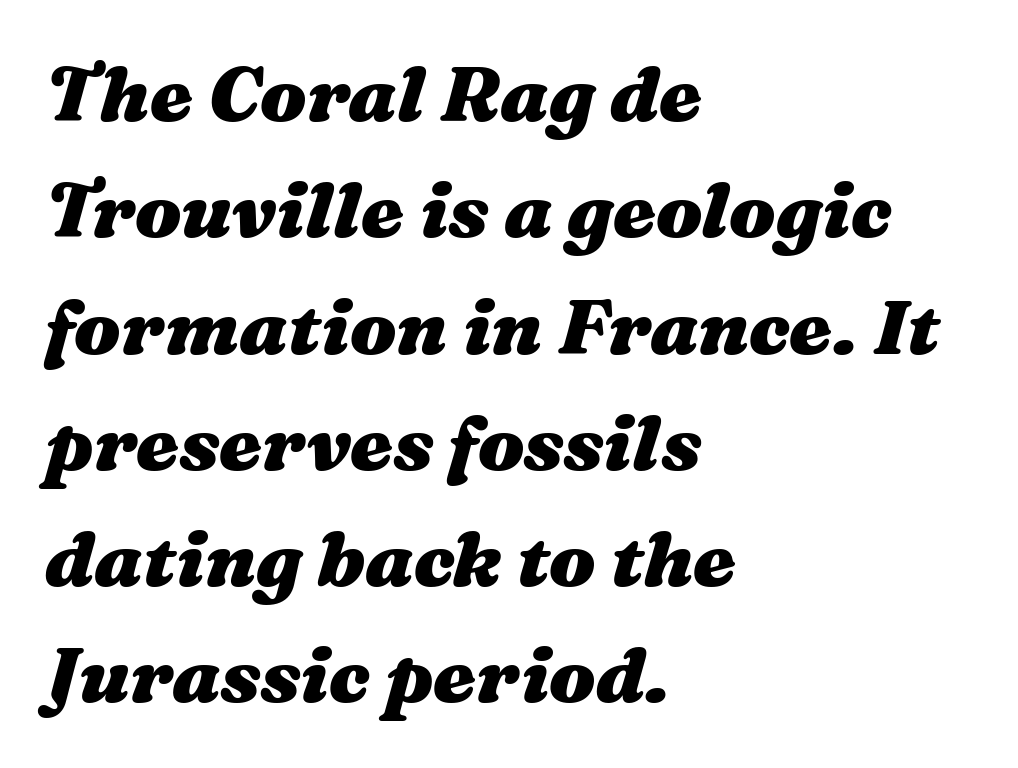
Q: Is the text bold? A: Yes.
Q: Is the text italic (slanted)? A: Yes, it leans right by about 16 degrees.
Q: Is the text underlined? A: No.
Q: How is the paragraph aligned? A: Left-aligned.
Q: Is the spacing between letters normal or unusually wide? A: Normal.
Q: Is the spacing between lines tight, normal or loose? A: Normal.
Q: Width (condensed, normal, or wide)? A: Wide.
Q: Stroke contrast? A: Medium.
Q: x-height? A: Medium.
Q: Monospaced? A: No.
